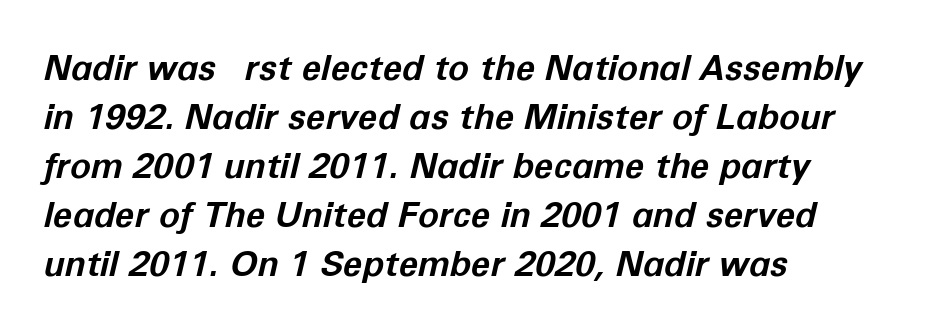
Q: Is the text bold? A: Yes.
Q: Is the text italic (slanted)? A: Yes, it leans right by about 12 degrees.
Q: Is the text underlined? A: No.
Q: How is the paragraph aligned? A: Left-aligned.
Q: Is the spacing between letters normal or unusually wide? A: Normal.
Q: Is the spacing between lines tight, normal or loose? A: Normal.
Q: Width (condensed, normal, or wide)? A: Normal.
Q: Stroke contrast? A: Low.
Q: x-height? A: Medium.
Q: Monospaced? A: No.
